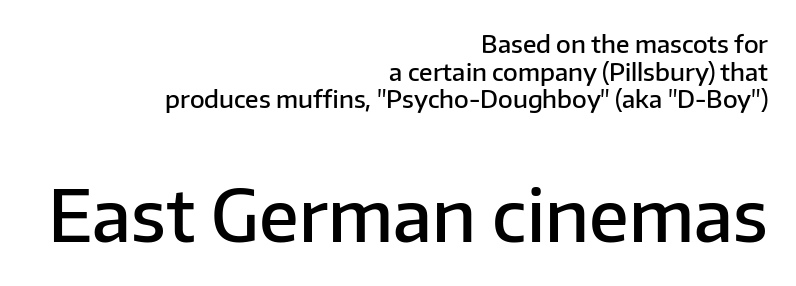
{"serif": "no", "italic": "no", "bold": "semi", "weight": "semibold", "width": "normal", "stroke_contrast": "low", "x_height": "medium", "monospaced": "no", "underline": "no", "align": "right", "line_spacing": "tight", "line_spacing_ratio": 1.15, "letter_spacing": "normal", "letter_spacing_em": 0.0, "larger_block": "second", "size_ratio": 2.96, "glyph_px": 71}
